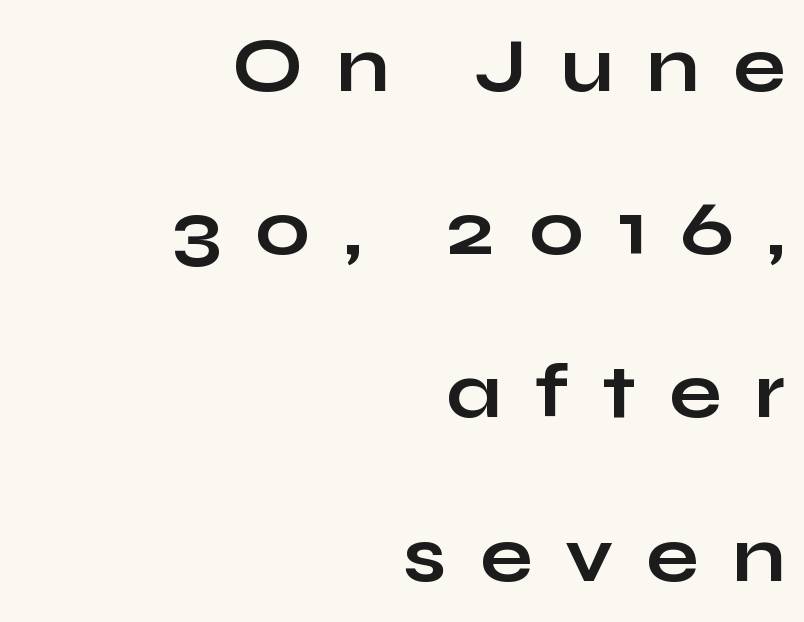
The image shows 77 px bold, wide sans-serif type, upright; set right-aligned, loose line spacing (2.12x), unusually wide letter spacing (+0.43 em), not underlined; low stroke contrast and a medium x-height.
